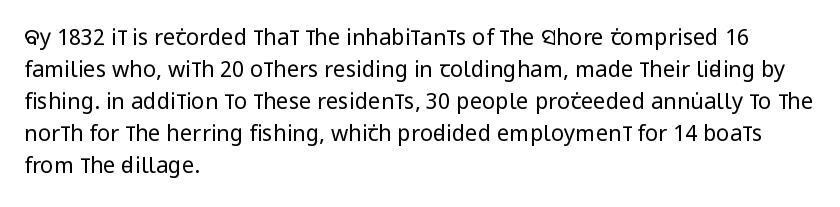
{"italic": "no", "bold": "no", "underline": "no", "align": "left", "line_spacing": "normal", "line_spacing_ratio": 1.46, "letter_spacing": "normal", "letter_spacing_em": 0.0, "glyph_px": 22}
